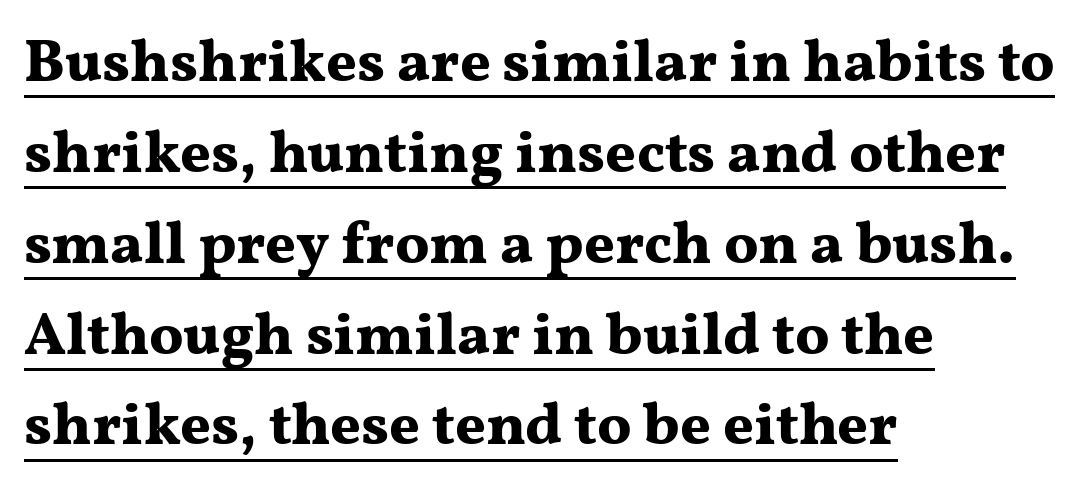
The image shows 59 px bold, wide serif type, upright; set left-aligned, normal line spacing (1.54x), normal letter spacing, underlined; medium stroke contrast and a medium x-height.
